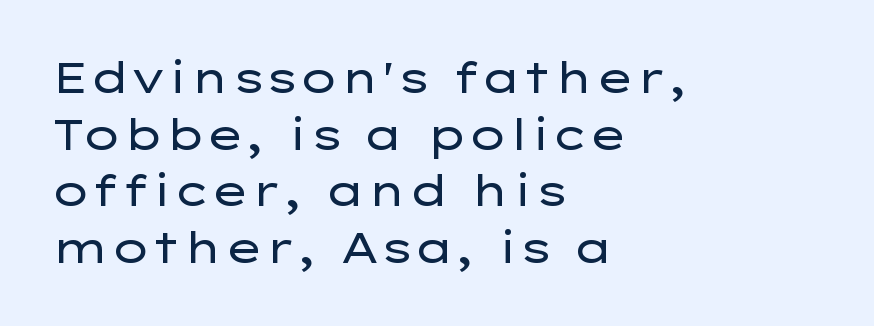
Q: Is the text bold? A: No.
Q: Is the text italic (slanted)? A: No, it is upright.
Q: Is the typeface a serif or a sans-serif typeface? A: Sans-serif.
Q: Is the text underlined? A: No.
Q: How is the paragraph aligned? A: Left-aligned.
Q: Is the spacing between letters normal or unusually wide? A: Normal.
Q: Is the spacing between lines tight, normal or loose? A: Normal.
Q: Width (condensed, normal, or wide)? A: Wide.
Q: Stroke contrast? A: Low.
Q: x-height? A: Medium.
Q: Monospaced? A: No.
